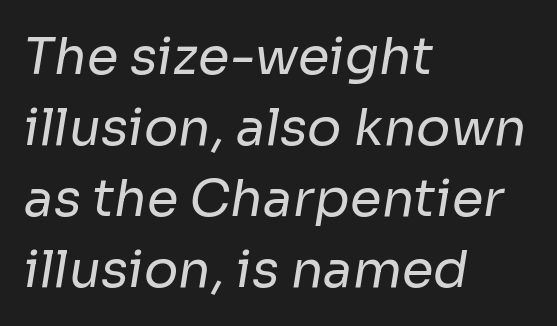
{"serif": "no", "bold": "no", "weight": "regular", "width": "normal", "stroke_contrast": "low", "x_height": "medium", "monospaced": "no", "underline": "no", "align": "left", "line_spacing": "normal", "line_spacing_ratio": 1.39, "letter_spacing": "normal", "letter_spacing_em": 0.0, "glyph_px": 51}
